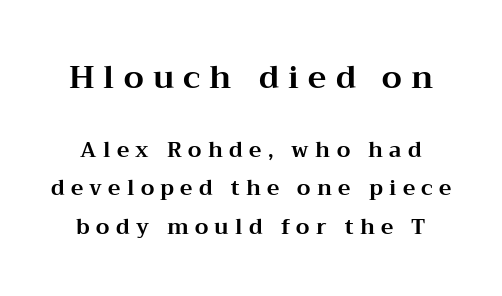
The image shows 31 px bold, wide serif type, upright; set line spacing 1.82x, unusually wide letter spacing (+0.3 em), not underlined; the first (top) block is 1.48x larger; medium stroke contrast and a medium x-height.
